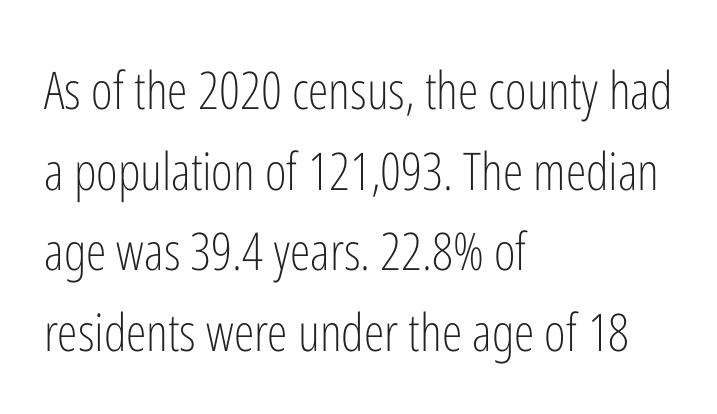
Plain, unruled lines of type. Bold? No — there's no thickening of the strokes. No extra tracking has been applied to these lines. The space between consecutive lines is moderate. Does the lettering tilt? It doesn't — this is upright.
